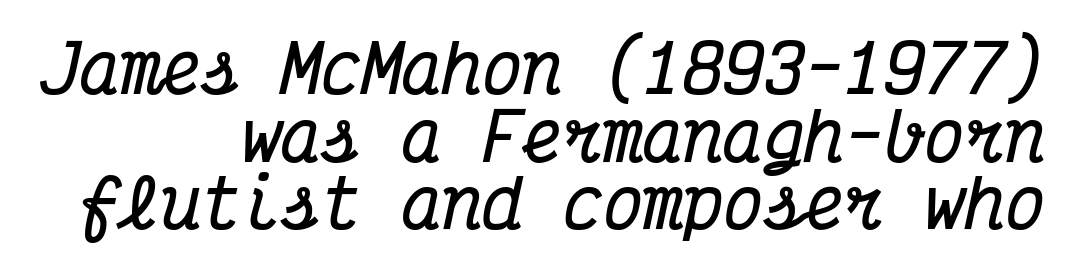
{"serif": "yes", "italic": "yes", "lean": "right", "slant_degrees": 12, "bold": "yes", "weight": "bold", "width": "condensed", "stroke_contrast": "medium", "x_height": "medium", "monospaced": "yes", "underline": "no", "align": "right", "line_spacing": "tight", "line_spacing_ratio": 1.01, "letter_spacing": "normal", "letter_spacing_em": 0.0, "glyph_px": 67}
